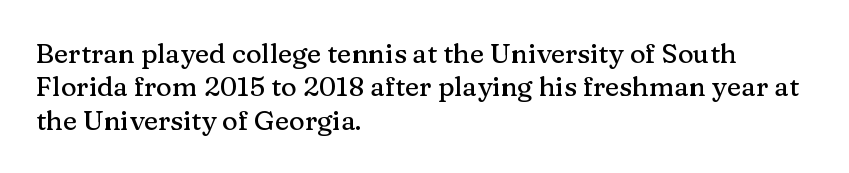
The image shows 27 px text type, upright; set left-aligned, line spacing 1.24x, normal letter spacing, not underlined.
